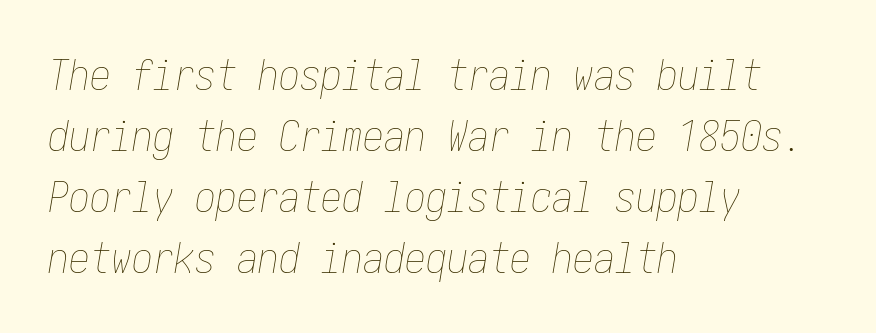
The image shows 42 px thin, condensed type, italic (leaning right); set left-aligned, normal line spacing (1.45x), normal letter spacing, not underlined; low stroke contrast and a medium x-height.
